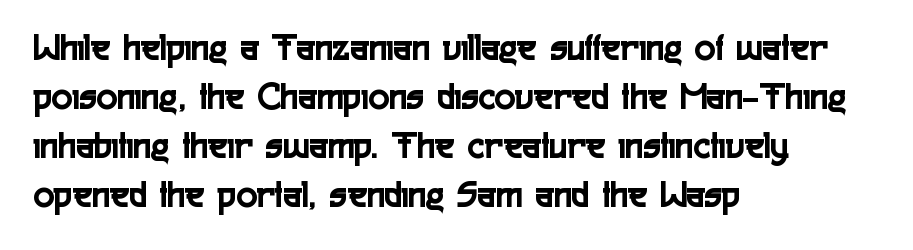
Q: Is the text italic (slanted)? A: No, it is upright.
Q: Is the typeface a serif or a sans-serif typeface? A: Sans-serif.
Q: Is the text underlined? A: No.
Q: How is the paragraph aligned? A: Left-aligned.
Q: Is the spacing between letters normal or unusually wide? A: Normal.
Q: Is the spacing between lines tight, normal or loose? A: Normal.
Q: Width (condensed, normal, or wide)? A: Condensed.
Q: x-height? A: Medium.
Q: Monospaced? A: No.
